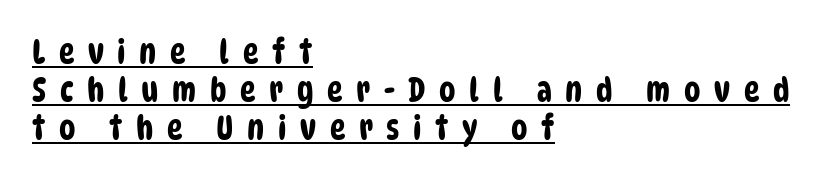
{"serif": "no", "width": "condensed", "stroke_contrast": "low", "x_height": "large", "monospaced": "no", "underline": "yes", "align": "left", "line_spacing": "tight", "line_spacing_ratio": 1.15, "letter_spacing": "wide", "letter_spacing_em": 0.41, "glyph_px": 33}
